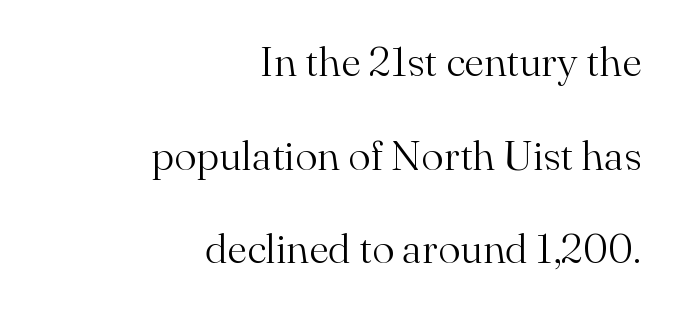
{"serif": "yes", "italic": "no", "bold": "no", "weight": "light", "width": "normal", "stroke_contrast": "medium", "x_height": "small", "monospaced": "no", "underline": "no", "align": "right", "line_spacing": "loose", "line_spacing_ratio": 2.23, "letter_spacing": "normal", "letter_spacing_em": 0.0, "glyph_px": 42}
